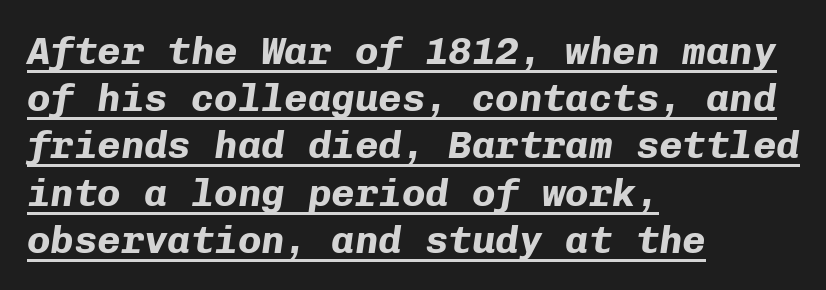
{"italic": "yes", "lean": "right", "slant_degrees": 8, "bold": "yes", "weight": "bold", "width": "normal", "stroke_contrast": "low", "x_height": "medium", "monospaced": "yes", "underline": "yes", "align": "left", "line_spacing_ratio": 1.21, "letter_spacing": "normal", "letter_spacing_em": 0.0, "glyph_px": 39}
